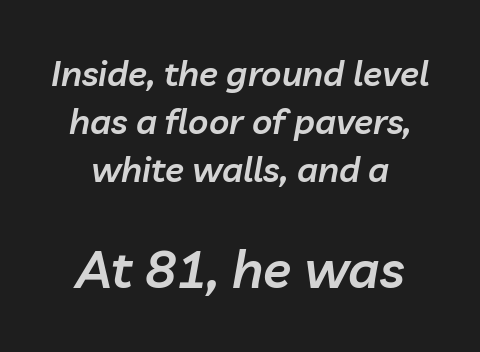
{"italic": "yes", "lean": "right", "slant_degrees": 10, "bold": "semi", "weight": "semibold", "width": "normal", "stroke_contrast": "low", "x_height": "medium", "monospaced": "no", "underline": "no", "line_spacing": "normal", "line_spacing_ratio": 1.37, "letter_spacing": "normal", "letter_spacing_em": 0.0, "larger_block": "second", "size_ratio": 1.49, "glyph_px": 52}
